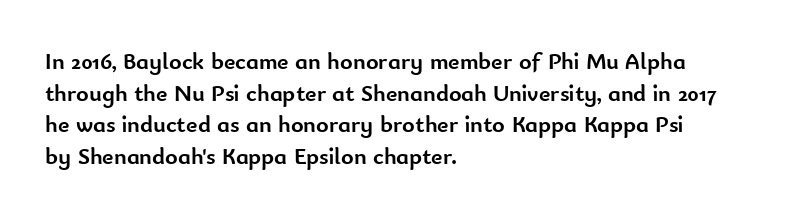
The image shows 24 px bold type, upright; set left-aligned, normal line spacing (1.32x), normal letter spacing, not underlined.
